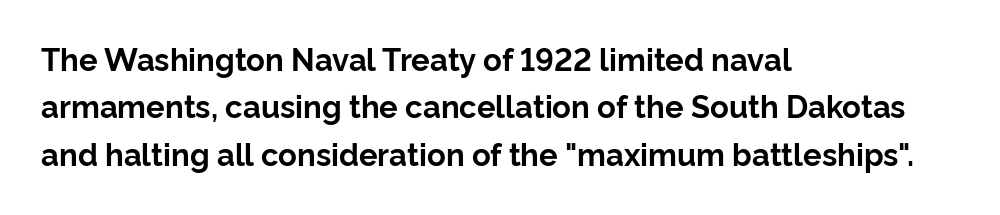
The designer left line spacing at the default. As a designer I'd log this as weight 700, bold. Posture: vertical. These lines are set flush left with a ragged right edge. The foot of each line stays bare and open.
